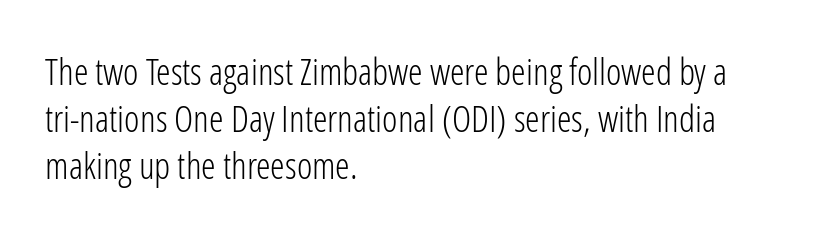
{"serif": "no", "italic": "no", "bold": "no", "weight": "light", "width": "condensed", "stroke_contrast": "low", "x_height": "medium", "monospaced": "no", "underline": "no", "align": "left", "line_spacing": "normal", "line_spacing_ratio": 1.27, "letter_spacing": "normal", "letter_spacing_em": 0.0, "glyph_px": 37}
